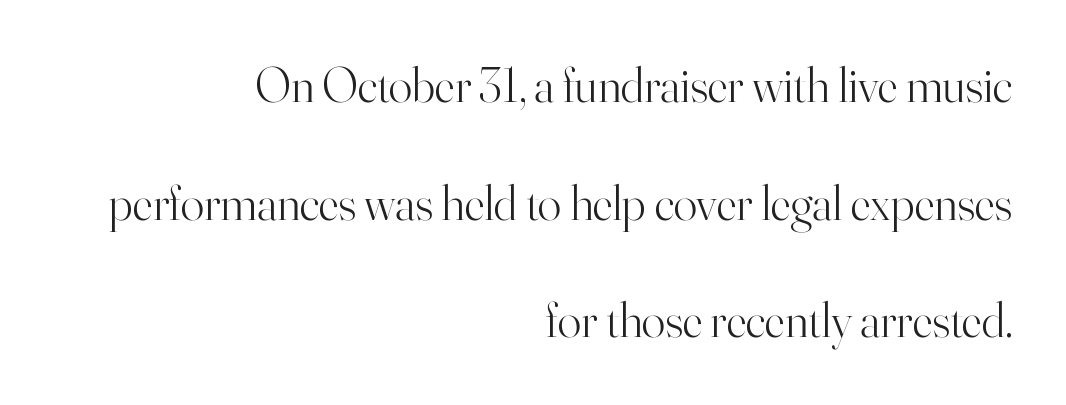
The image shows 49 px light serif type, upright; set right-aligned, loose line spacing (2.4x), normal letter spacing, not underlined; high stroke contrast and a small x-height.
